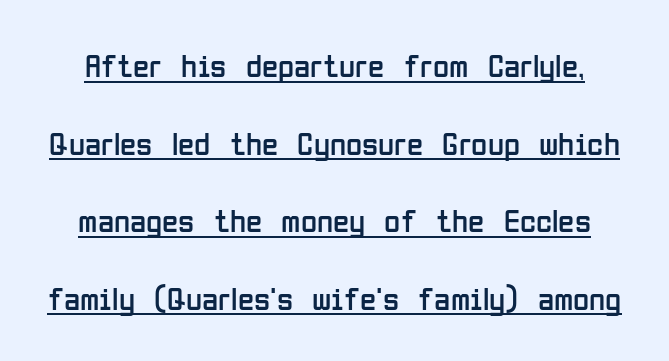
The image shows 33 px regular-weight, condensed sans-serif type, upright; set loose line spacing (2.35x), normal letter spacing, underlined; low stroke contrast and a medium x-height.
